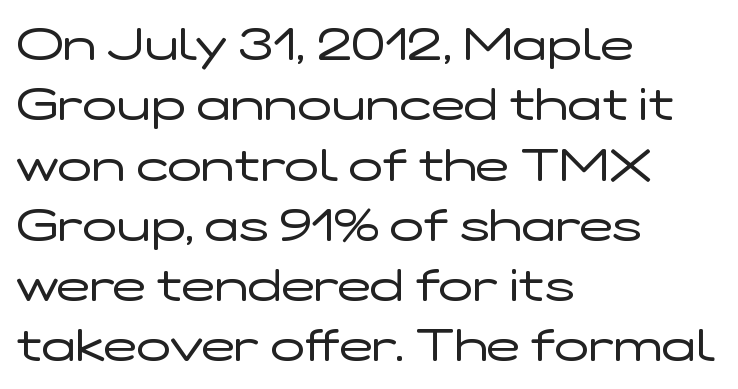
{"serif": "no", "italic": "no", "bold": "no", "weight": "regular", "width": "wide", "stroke_contrast": "low", "x_height": "medium", "monospaced": "no", "underline": "no", "align": "left", "line_spacing": "normal", "line_spacing_ratio": 1.34, "letter_spacing": "normal", "letter_spacing_em": 0.0, "glyph_px": 45}
